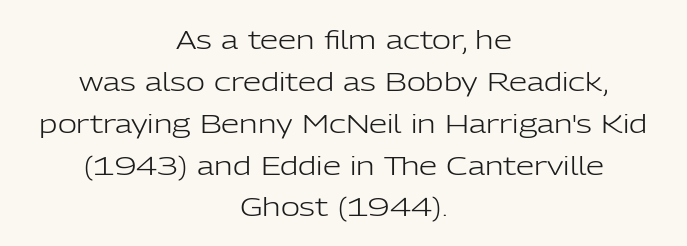
Check under the words: just untouched page. Stems and bowls with no extra thickness — not bold. Whoever set this chose a conventional vertical rhythm. A student would call this center alignment; a typographer would say set centered.
